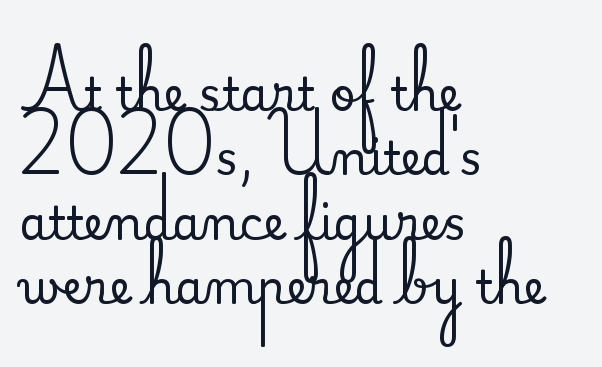
Note the varied advance widths — an 'i' is clearly narrower than an 'm'. Serifs: yes, visible at the terminals of the letterforms. Notice how descenders clear the ascenders below comfortably — that's standard leading. The line texture is even and compact thanks to regular tracking. Descenders are the only things crossing below the line. Which margin do the lines hug? The left one — the right edge is uneven.
